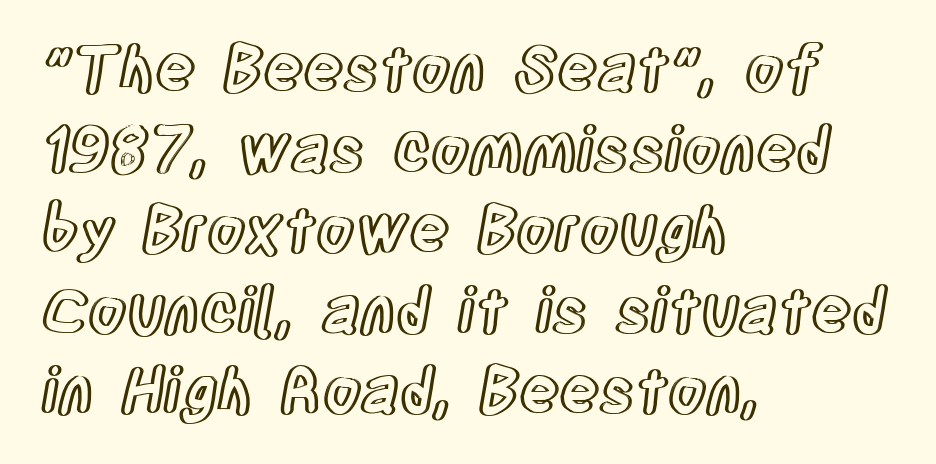
Q: Is the text italic (slanted)? A: Yes.
Q: Is the text underlined? A: No.
Q: How is the paragraph aligned? A: Left-aligned.
Q: Is the spacing between letters normal or unusually wide? A: Normal.
Q: Is the spacing between lines tight, normal or loose? A: Normal.
Q: Width (condensed, normal, or wide)? A: Condensed.
Q: x-height? A: Large.
Q: Monospaced? A: No.
